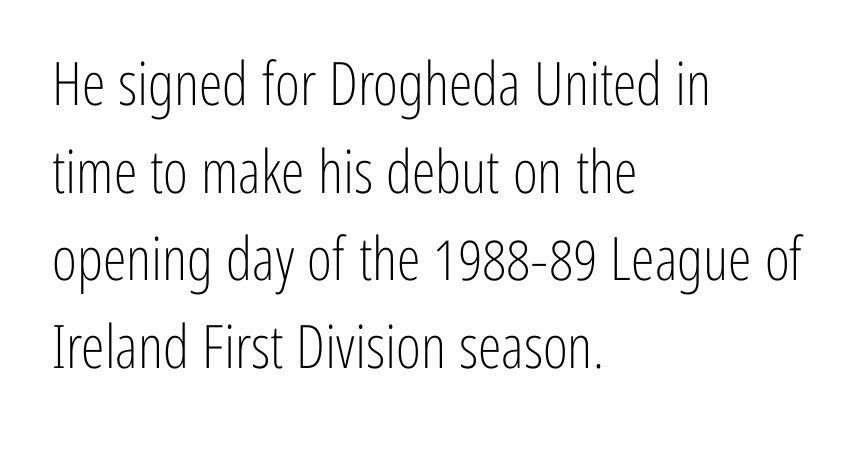
Q: Is the text bold? A: No.
Q: Is the text italic (slanted)? A: No, it is upright.
Q: Is the typeface a serif or a sans-serif typeface? A: Sans-serif.
Q: Is the text underlined? A: No.
Q: How is the paragraph aligned? A: Left-aligned.
Q: Is the spacing between letters normal or unusually wide? A: Normal.
Q: Is the spacing between lines tight, normal or loose? A: Normal.
Q: Width (condensed, normal, or wide)? A: Condensed.
Q: Stroke contrast? A: Low.
Q: x-height? A: Medium.
Q: Monospaced? A: No.
